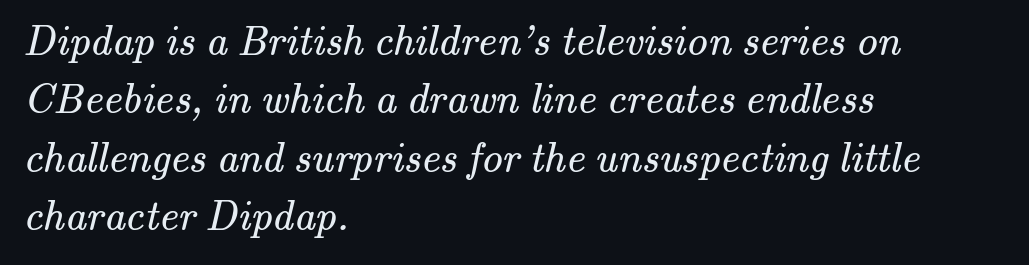
{"serif": "yes", "bold": "no", "weight": "regular", "width": "normal", "stroke_contrast": "medium", "x_height": "small", "monospaced": "no", "underline": "no", "align": "left", "line_spacing": "normal", "line_spacing_ratio": 1.39, "letter_spacing": "normal", "letter_spacing_em": 0.0, "glyph_px": 42}
